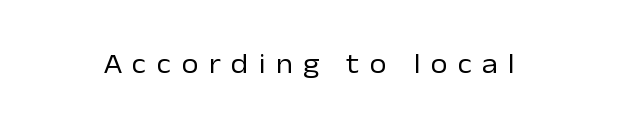
The image shows 27 px text type, upright; set unusually wide letter spacing (+0.39 em), not underlined.
